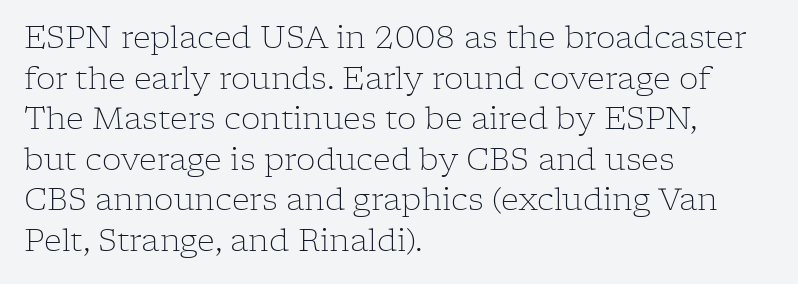
The image shows 31 px light serif type, upright; set left-aligned, normal line spacing (1.31x), normal letter spacing, not underlined; low stroke contrast and a medium x-height.
